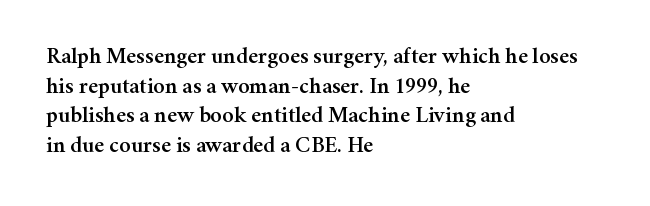
The image shows 23 px text type, upright; set left-aligned, normal line spacing (1.29x), normal letter spacing, not underlined.
